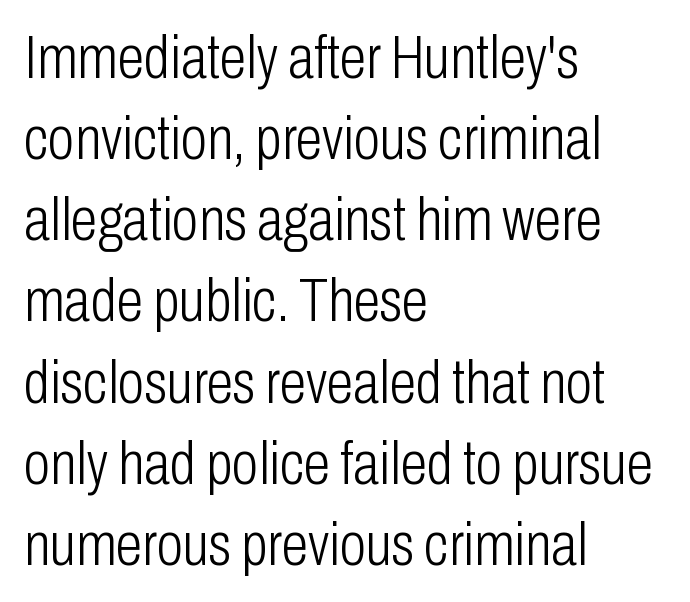
Q: Is the text bold? A: No.
Q: Is the text italic (slanted)? A: No, it is upright.
Q: Is the typeface a serif or a sans-serif typeface? A: Sans-serif.
Q: Is the text underlined? A: No.
Q: How is the paragraph aligned? A: Left-aligned.
Q: Is the spacing between letters normal or unusually wide? A: Normal.
Q: Is the spacing between lines tight, normal or loose? A: Normal.
Q: Width (condensed, normal, or wide)? A: Condensed.
Q: Stroke contrast? A: Low.
Q: x-height? A: Medium.
Q: Monospaced? A: No.
